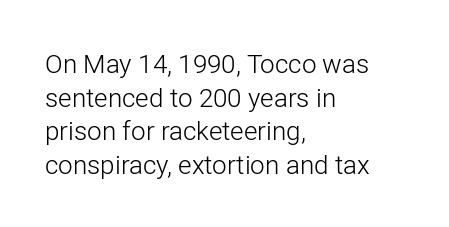
{"italic": "no", "bold": "no", "underline": "no", "align": "left", "line_spacing": "normal", "line_spacing_ratio": 1.29, "letter_spacing": "normal", "letter_spacing_em": 0.0, "glyph_px": 26}
